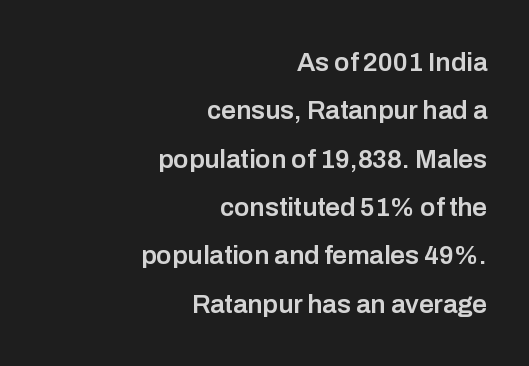
Q: Is the text bold? A: Semi-bold.
Q: Is the text italic (slanted)? A: No, it is upright.
Q: Is the text underlined? A: No.
Q: How is the paragraph aligned? A: Right-aligned.
Q: Is the spacing between letters normal or unusually wide? A: Normal.
